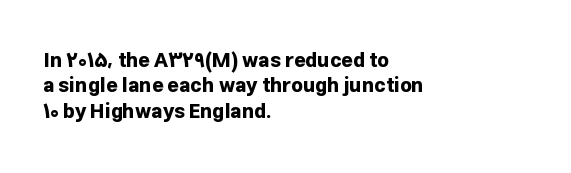
Q: Is the text bold? A: Yes.
Q: Is the text italic (slanted)? A: No, it is upright.
Q: Is the text underlined? A: No.
Q: How is the paragraph aligned? A: Left-aligned.
Q: Is the spacing between letters normal or unusually wide? A: Normal.
Q: Is the spacing between lines tight, normal or loose? A: Normal.
